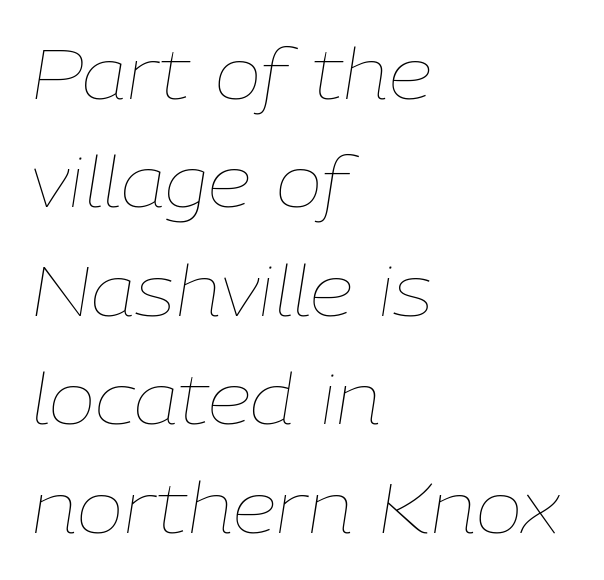
{"italic": "yes", "lean": "right", "slant_degrees": 9, "bold": "no", "weight": "thin", "width": "normal", "stroke_contrast": "low", "x_height": "medium", "monospaced": "no", "underline": "no", "align": "left", "line_spacing": "normal", "line_spacing_ratio": 1.55, "letter_spacing": "normal", "letter_spacing_em": 0.0, "glyph_px": 70}
